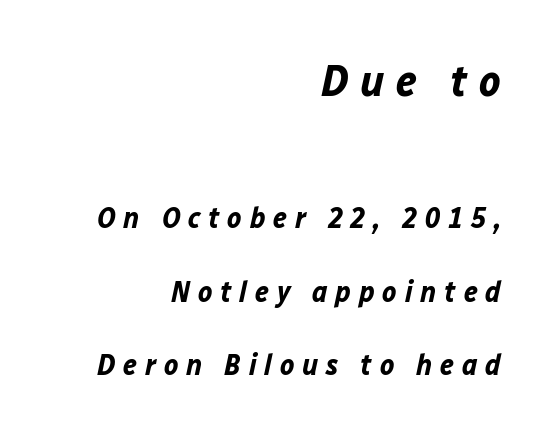
Q: Is the text bold? A: Yes.
Q: Is the text italic (slanted)? A: Yes, it leans right by about 12 degrees.
Q: Is the text underlined? A: No.
Q: How is the paragraph aligned? A: Right-aligned.
Q: Is the spacing between letters normal or unusually wide? A: Unusually wide.
Q: Is the spacing between lines tight, normal or loose? A: Loose.
Q: Which block of text is set in a larger size, the first (top) or the second (bottom)? A: The first (top) one.
Q: Width (condensed, normal, or wide)? A: Normal.
Q: Stroke contrast? A: Low.
Q: x-height? A: Medium.
Q: Monospaced? A: No.
